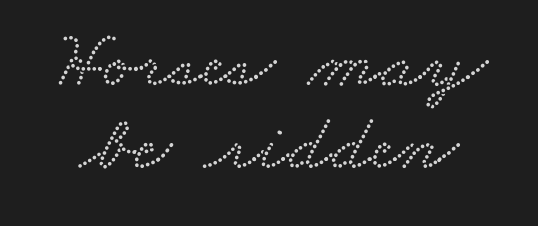
The rendering uses a small line-height, squeezing the rows. A typesetter would call this zero additional tracking. Look at the bottom of the vertical strokes: they flare into serifs here. A typesetter would call this proportional, since set widths differ per character. Honestly, there is no underline to notice here at all.
